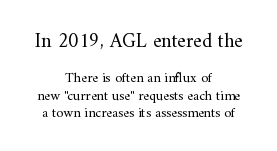
Q: Is the text bold? A: No.
Q: Is the text italic (slanted)? A: No, it is upright.
Q: Is the text underlined? A: No.
Q: How is the paragraph aligned? A: Centered.
Q: Is the spacing between letters normal or unusually wide? A: Normal.
Q: Is the spacing between lines tight, normal or loose? A: Normal.
Q: Which block of text is set in a larger size, the first (top) or the second (bottom)? A: The first (top) one.
